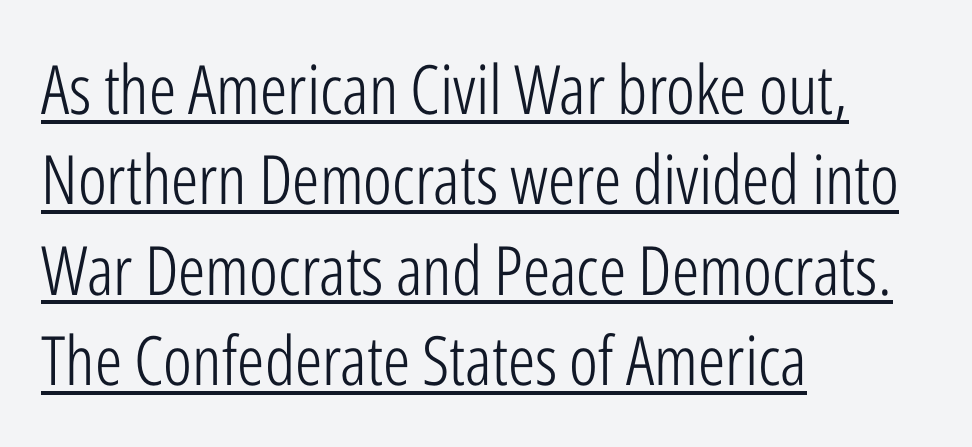
{"serif": "no", "italic": "no", "bold": "no", "weight": "light", "width": "condensed", "stroke_contrast": "low", "x_height": "medium", "monospaced": "no", "underline": "yes", "align": "left", "line_spacing": "normal", "line_spacing_ratio": 1.33, "letter_spacing": "normal", "letter_spacing_em": 0.0, "glyph_px": 68}
